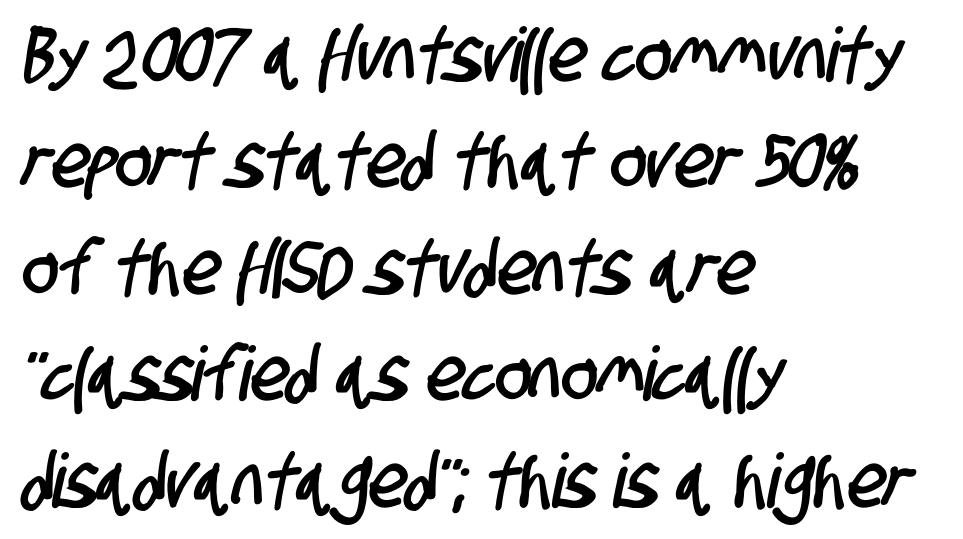
The image shows 75 px condensed sans-serif type; set left-aligned, normal line spacing (1.42x), normal letter spacing, not underlined; low stroke contrast and a large x-height.
